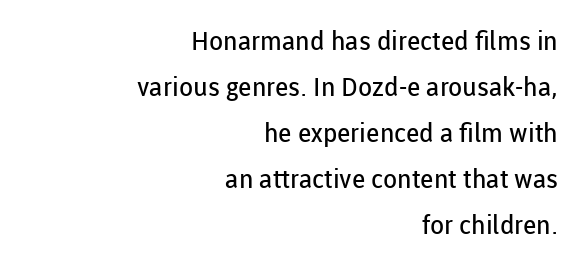
Line endings align vertically; line beginnings do not. Compared with typical body copy, the letter spacing here is the same. On a weight scale, this lands at 450 or below. Nope, not italic — everything's standing straight. A clean baseline with only descenders dipping below it.
